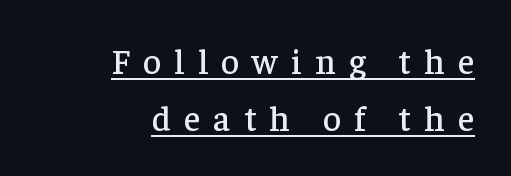
In terms of letterform style, serifs are clearly present. Vertically, the passage feels balanced, rows spaced as you'd expect. The setting favours the right margin, as signatures and pull-quotes sometimes do. Posture: upright roman.
